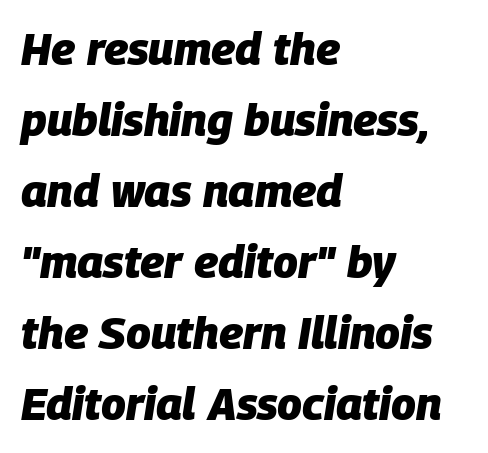
Q: Is the text bold? A: Yes.
Q: Is the text italic (slanted)? A: Yes, it leans right by about 9 degrees.
Q: Is the text underlined? A: No.
Q: How is the paragraph aligned? A: Left-aligned.
Q: Is the spacing between letters normal or unusually wide? A: Normal.
Q: Is the spacing between lines tight, normal or loose? A: Normal.
Q: Width (condensed, normal, or wide)? A: Normal.
Q: Stroke contrast? A: Low.
Q: x-height? A: Large.
Q: Monospaced? A: No.
